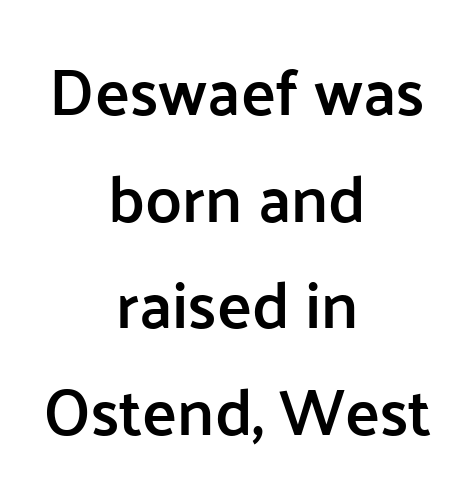
{"serif": "no", "italic": "no", "bold": "semi", "weight": "semibold", "width": "normal", "stroke_contrast": "low", "x_height": "medium", "monospaced": "no", "underline": "no", "align": "center", "line_spacing": "normal", "line_spacing_ratio": 1.64, "letter_spacing": "normal", "letter_spacing_em": 0.0, "glyph_px": 65}
